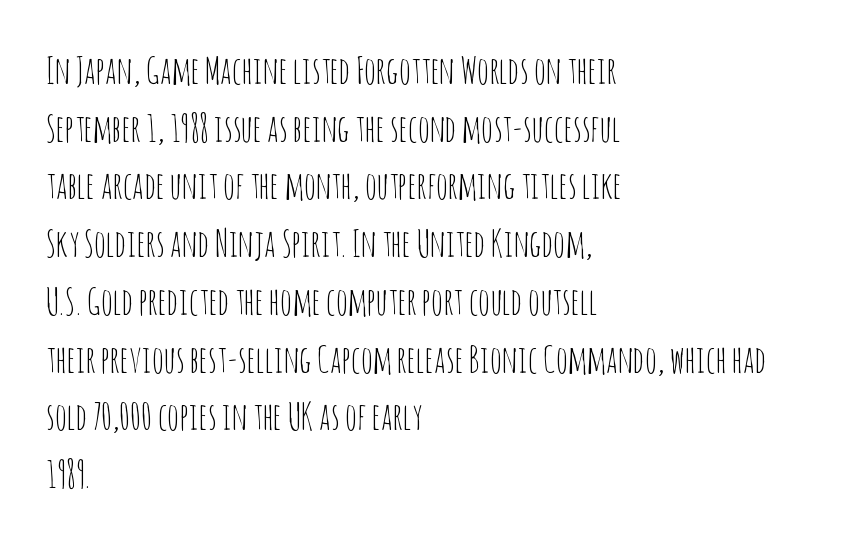
Q: Is the text bold? A: No.
Q: Is the text italic (slanted)? A: No, it is upright.
Q: Is the typeface a serif or a sans-serif typeface? A: Sans-serif.
Q: Is the text underlined? A: No.
Q: How is the paragraph aligned? A: Left-aligned.
Q: Is the spacing between letters normal or unusually wide? A: Normal.
Q: Is the spacing between lines tight, normal or loose? A: Normal.
Q: Width (condensed, normal, or wide)? A: Condensed.
Q: Stroke contrast? A: Low.
Q: x-height? A: Large.
Q: Monospaced? A: No.
